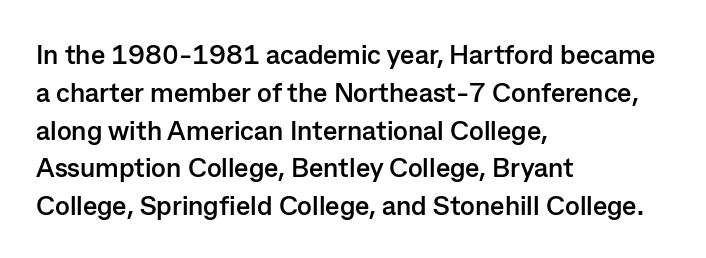
{"italic": "no", "bold": "yes", "underline": "no", "align": "left", "line_spacing": "normal", "line_spacing_ratio": 1.4, "letter_spacing": "normal", "letter_spacing_em": 0.0, "glyph_px": 27}
